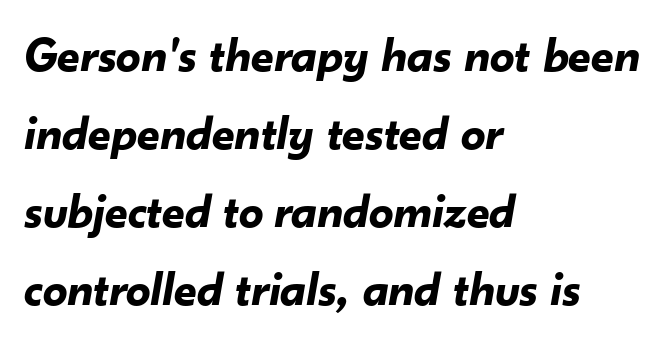
{"italic": "yes", "lean": "right", "slant_degrees": 10, "bold": "yes", "weight": "bold", "width": "normal", "stroke_contrast": "low", "x_height": "small", "monospaced": "no", "underline": "no", "align": "left", "line_spacing": "normal", "line_spacing_ratio": 1.59, "letter_spacing": "normal", "letter_spacing_em": 0.0, "glyph_px": 49}
